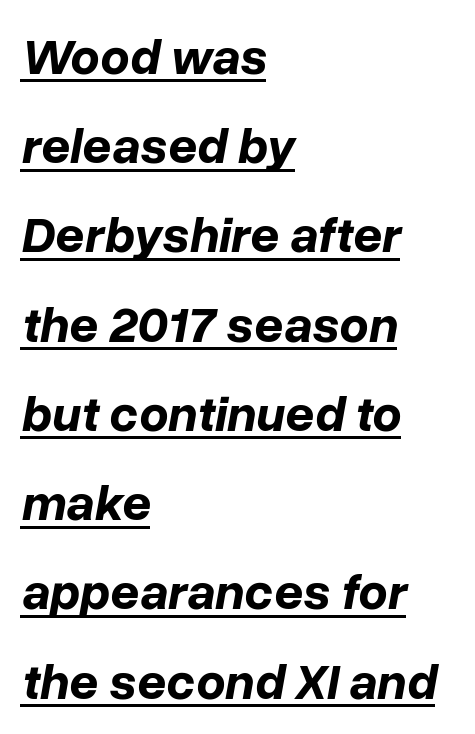
{"italic": "yes", "lean": "right", "slant_degrees": 10, "bold": "yes", "weight": "bold", "width": "normal", "stroke_contrast": "low", "x_height": "medium", "monospaced": "no", "underline": "yes", "align": "left", "line_spacing_ratio": 1.75, "letter_spacing": "normal", "letter_spacing_em": 0.0, "glyph_px": 51}
